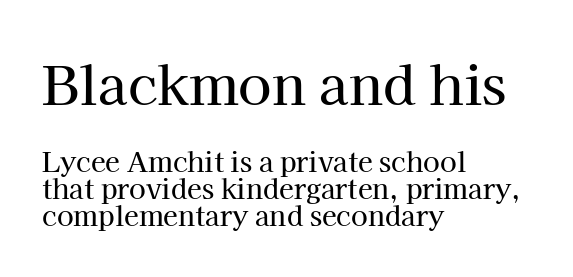
The designer dialed line spacing down below the default. A typesetter would call this zero additional tracking. Do the characters align in a grid? No, the font is proportional. Stroke terminals: seriffed. The rendering shrinks the type as you move from the upper chunk to the lower. Nobody drew a line under any word here.
